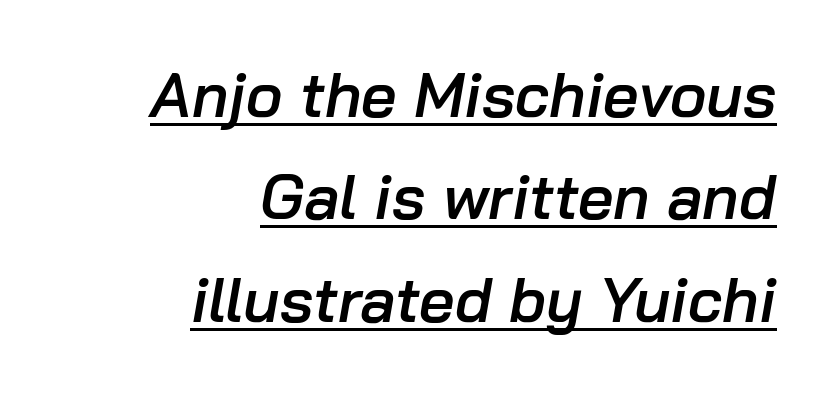
The image shows 62 px semibold type, italic (leaning right); set right-aligned, normal line spacing (1.65x), normal letter spacing, underlined; low stroke contrast and a medium x-height.
